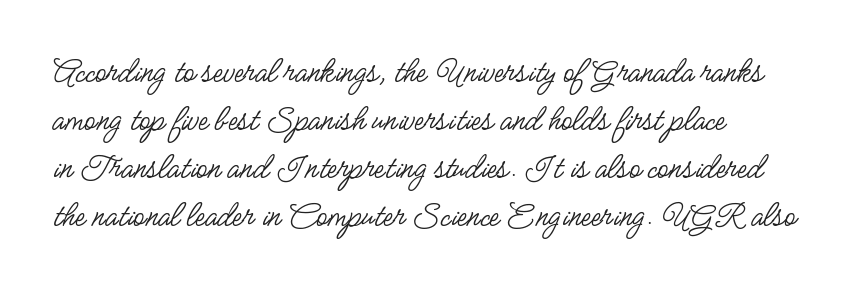
Q: Is the text bold? A: No.
Q: Is the text italic (slanted)? A: Yes.
Q: Is the typeface a serif or a sans-serif typeface? A: Sans-serif.
Q: Is the text underlined? A: No.
Q: Is the spacing between letters normal or unusually wide? A: Normal.
Q: Is the spacing between lines tight, normal or loose? A: Normal.
Q: Width (condensed, normal, or wide)? A: Condensed.
Q: Stroke contrast? A: Low.
Q: x-height? A: Small.
Q: Monospaced? A: No.
